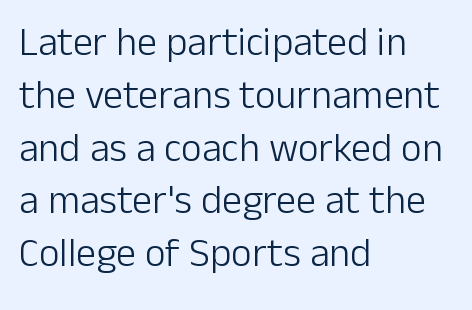
Q: Is the text bold? A: No.
Q: Is the text italic (slanted)? A: No, it is upright.
Q: Is the typeface a serif or a sans-serif typeface? A: Sans-serif.
Q: Is the text underlined? A: No.
Q: How is the paragraph aligned? A: Left-aligned.
Q: Is the spacing between letters normal or unusually wide? A: Normal.
Q: Is the spacing between lines tight, normal or loose? A: Normal.
Q: Width (condensed, normal, or wide)? A: Normal.
Q: Stroke contrast? A: Low.
Q: x-height? A: Medium.
Q: Monospaced? A: No.
